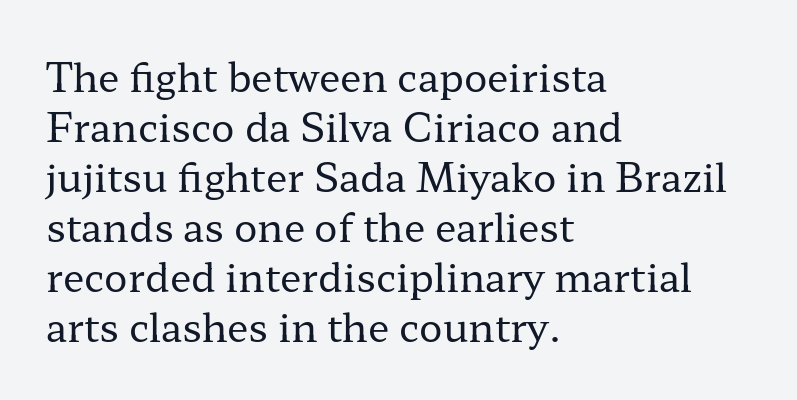
Heft: none added — not bold. The typography opts for an upright posture over an oblique one. The rows are spaced the way most documents space them. Font category for this specimen: serif. All the whitespace from short lines collects on the right.
